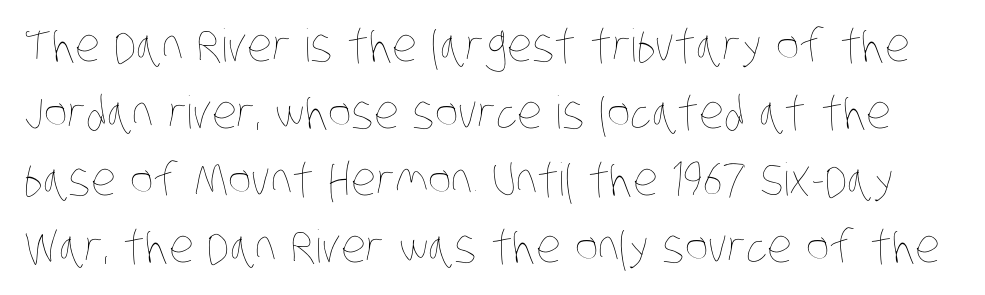
The block of text has a typical density, with ordinary space between rows. Default kerning and tracking; the words read as compact shapes. Is this a fixed-width face? No — the glyphs have proportional, varying widths. This rendering features lettering with no underline.
